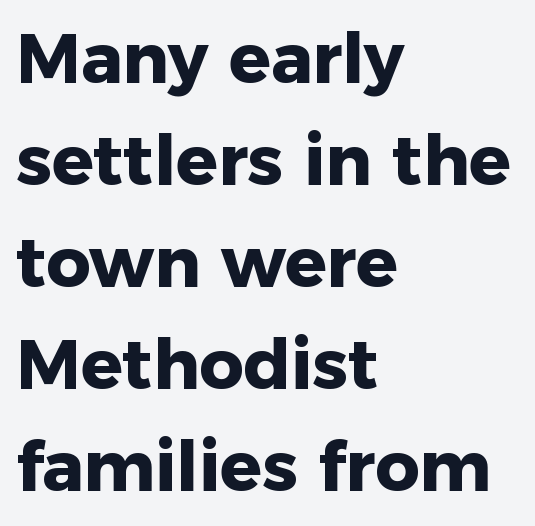
The image shows 69 px heavy sans-serif type, upright; set left-aligned, normal line spacing (1.48x), normal letter spacing, not underlined; low stroke contrast and a medium x-height.
